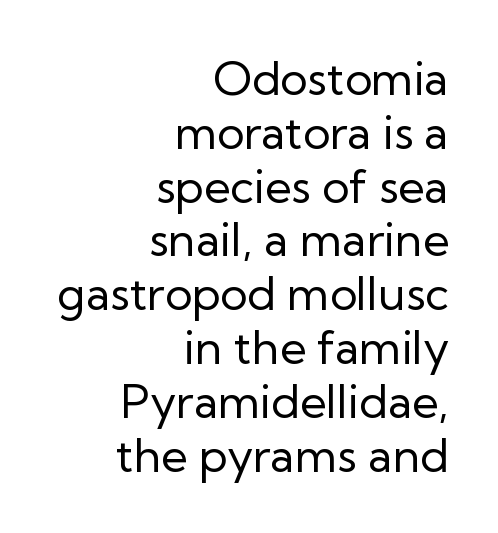
Q: Is the text bold? A: No.
Q: Is the text italic (slanted)? A: No, it is upright.
Q: Is the typeface a serif or a sans-serif typeface? A: Sans-serif.
Q: Is the text underlined? A: No.
Q: How is the paragraph aligned? A: Right-aligned.
Q: Is the spacing between letters normal or unusually wide? A: Normal.
Q: Width (condensed, normal, or wide)? A: Normal.
Q: Stroke contrast? A: Low.
Q: x-height? A: Medium.
Q: Monospaced? A: No.
